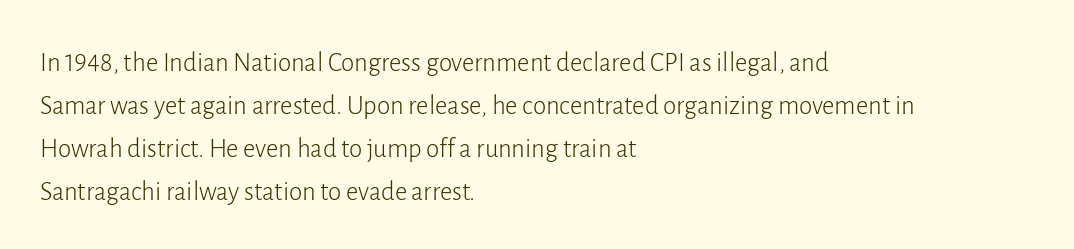
{"italic": "no", "bold": "no", "underline": "no", "align": "left", "line_spacing": "normal", "line_spacing_ratio": 1.59, "letter_spacing": "normal", "letter_spacing_em": 0.0, "glyph_px": 27}
